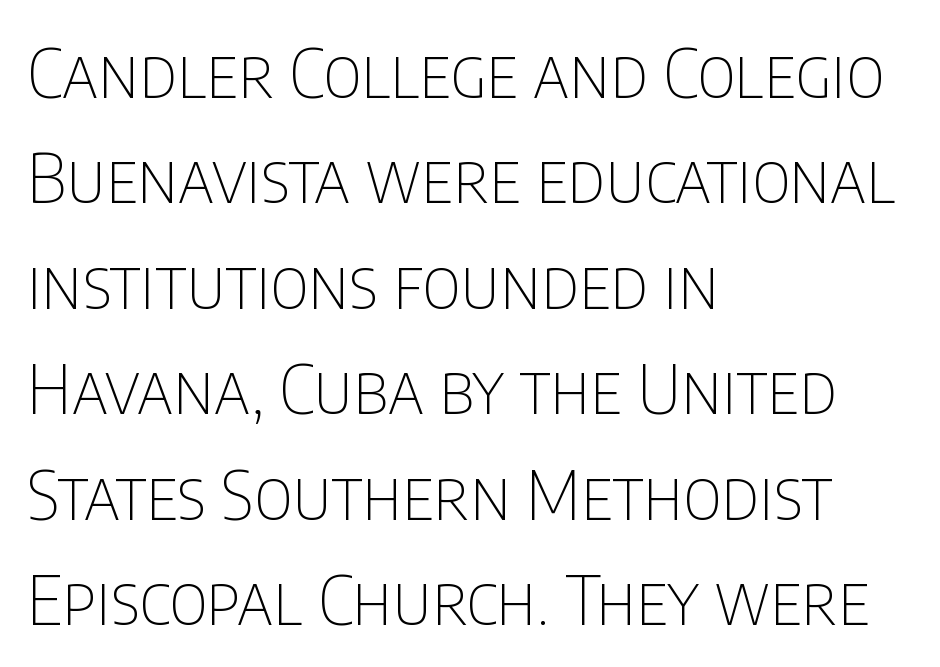
The image shows 68 px thin, condensed sans-serif type, upright; set left-aligned, normal line spacing (1.55x), normal letter spacing, not underlined; low stroke contrast and a large x-height.
